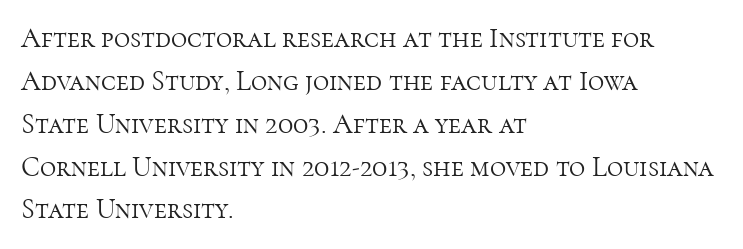
{"serif": "yes", "italic": "no", "bold": "no", "weight": "light", "width": "normal", "stroke_contrast": "high", "x_height": "medium", "monospaced": "no", "underline": "no", "align": "left", "line_spacing": "normal", "line_spacing_ratio": 1.53, "letter_spacing": "normal", "letter_spacing_em": 0.0, "glyph_px": 28}
